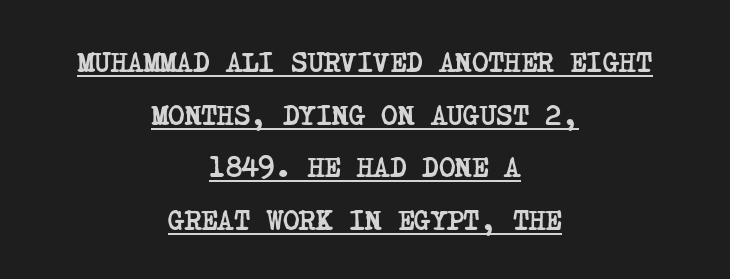
The image shows 28 px semibold, condensed serif type; set centered, line spacing 1.88x, normal letter spacing, underlined; low stroke contrast and a large x-height.
